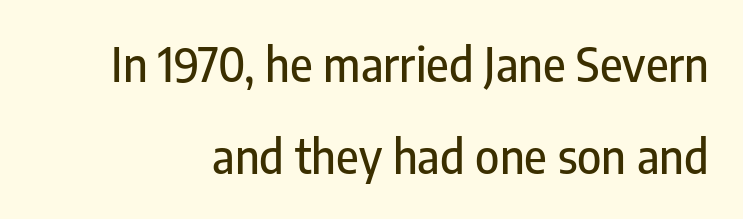
Q: Is the text italic (slanted)? A: No, it is upright.
Q: Is the typeface a serif or a sans-serif typeface? A: Sans-serif.
Q: Is the text underlined? A: No.
Q: Is the spacing between letters normal or unusually wide? A: Normal.
Q: Is the spacing between lines tight, normal or loose? A: Loose.
Q: Width (condensed, normal, or wide)? A: Condensed.
Q: Stroke contrast? A: Low.
Q: x-height? A: Medium.
Q: Monospaced? A: No.
